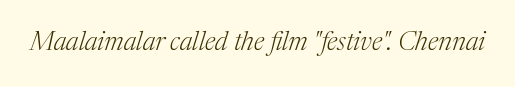
The image shows 26 px text type, italic (leaning right); set normal letter spacing, not underlined.
